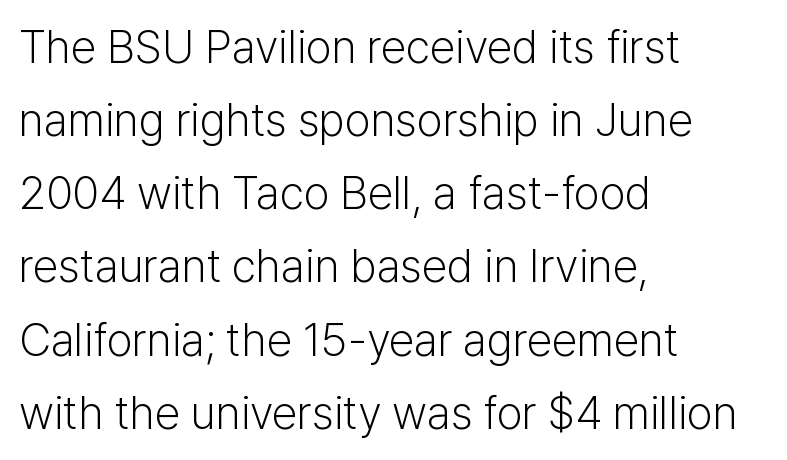
The image shows 46 px light sans-serif type, upright; set left-aligned, normal line spacing (1.59x), normal letter spacing, not underlined; low stroke contrast and a medium x-height.
